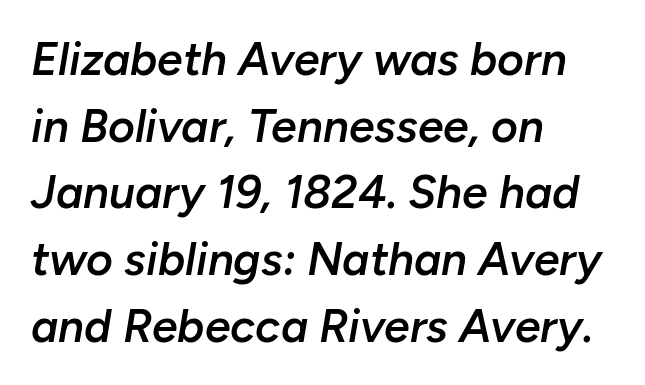
{"italic": "yes", "lean": "right", "slant_degrees": 10, "bold": "semi", "weight": "semibold", "width": "normal", "stroke_contrast": "low", "x_height": "medium", "monospaced": "no", "underline": "no", "align": "left", "line_spacing": "normal", "line_spacing_ratio": 1.45, "letter_spacing": "normal", "letter_spacing_em": 0.0, "glyph_px": 46}
